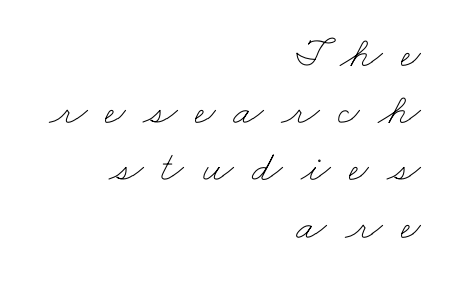
{"bold": "no", "weight": "thin", "width": "wide", "stroke_contrast": "low", "x_height": "small", "monospaced": "no", "underline": "no", "align": "right", "line_spacing": "normal", "line_spacing_ratio": 1.3, "letter_spacing": "wide", "letter_spacing_em": 0.41, "glyph_px": 44}
